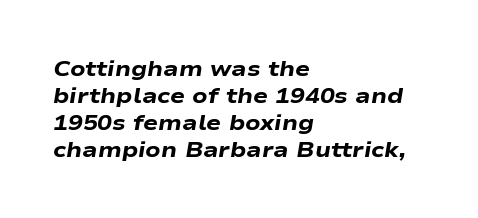
Q: Is the text bold? A: Yes.
Q: Is the text italic (slanted)? A: Yes, it leans right by about 9 degrees.
Q: Is the text underlined? A: No.
Q: How is the paragraph aligned? A: Left-aligned.
Q: Is the spacing between letters normal or unusually wide? A: Normal.
